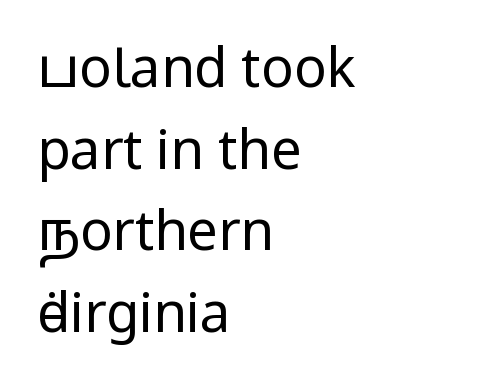
Q: Is the text bold? A: No.
Q: Is the text italic (slanted)? A: No, it is upright.
Q: Is the typeface a serif or a sans-serif typeface? A: Sans-serif.
Q: Is the text underlined? A: No.
Q: How is the paragraph aligned? A: Left-aligned.
Q: Is the spacing between letters normal or unusually wide? A: Normal.
Q: Is the spacing between lines tight, normal or loose? A: Normal.
Q: Width (condensed, normal, or wide)? A: Condensed.
Q: Stroke contrast? A: Low.
